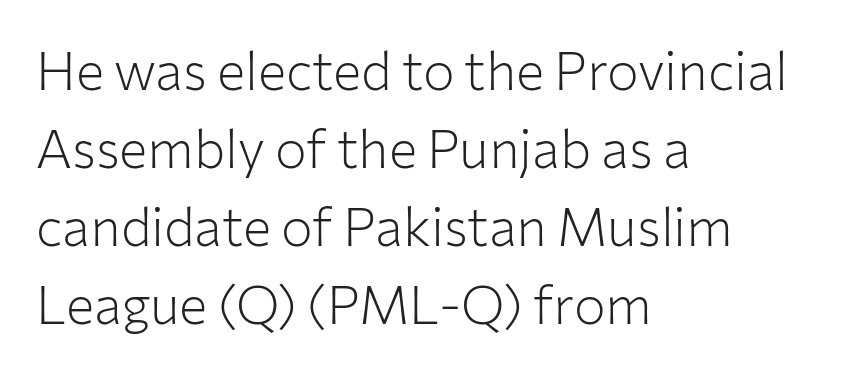
Q: Is the text bold? A: No.
Q: Is the text italic (slanted)? A: No, it is upright.
Q: Is the typeface a serif or a sans-serif typeface? A: Sans-serif.
Q: Is the text underlined? A: No.
Q: How is the paragraph aligned? A: Left-aligned.
Q: Is the spacing between letters normal or unusually wide? A: Normal.
Q: Is the spacing between lines tight, normal or loose? A: Normal.
Q: Width (condensed, normal, or wide)? A: Normal.
Q: Stroke contrast? A: Low.
Q: x-height? A: Medium.
Q: Monospaced? A: No.
